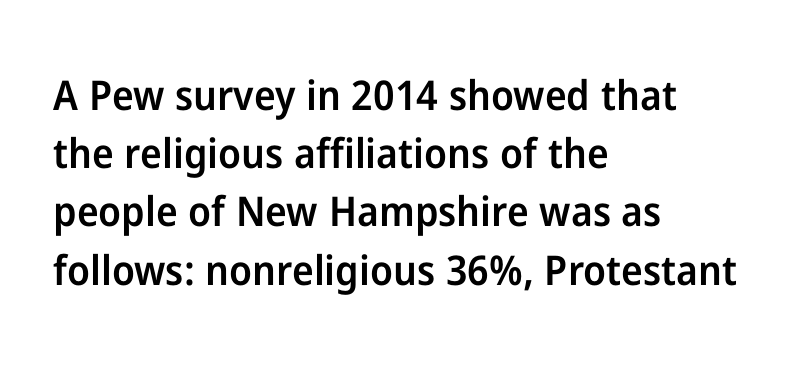
Q: Is the text bold? A: Semi-bold.
Q: Is the text italic (slanted)? A: No, it is upright.
Q: Is the typeface a serif or a sans-serif typeface? A: Sans-serif.
Q: Is the text underlined? A: No.
Q: How is the paragraph aligned? A: Left-aligned.
Q: Is the spacing between letters normal or unusually wide? A: Normal.
Q: Is the spacing between lines tight, normal or loose? A: Normal.
Q: Width (condensed, normal, or wide)? A: Normal.
Q: Stroke contrast? A: Low.
Q: x-height? A: Medium.
Q: Monospaced? A: No.
